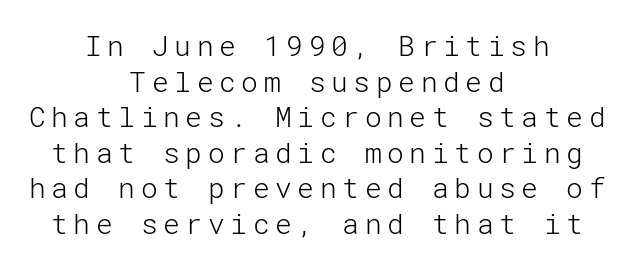
Stroke mass is kept to a normal reading level or below. The space beneath each line is pristine and unruled. The rendering uses a moderate line-height, typical for paragraphs. Vertical strokes here are truly vertical. The paragraph shown floats in the horizontal middle.
